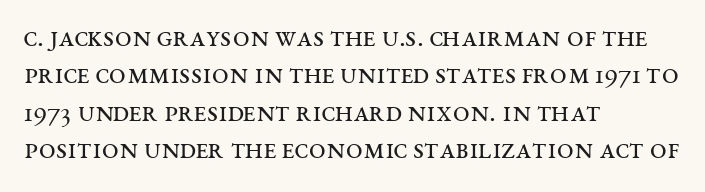
The image shows 30 px regular-weight, wide serif type, upright; set left-aligned, normal line spacing (1.25x), normal letter spacing, not underlined; medium stroke contrast and a large x-height.
